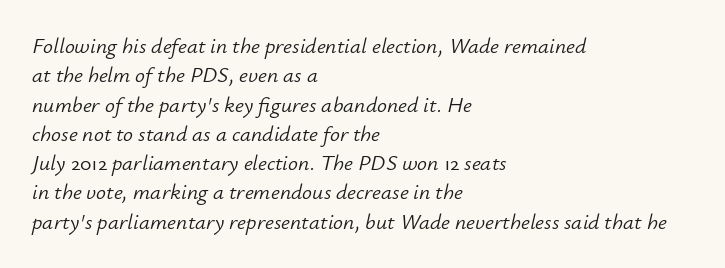
Q: Is the text bold? A: No.
Q: Is the text italic (slanted)? A: Yes, it leans right by about 12 degrees.
Q: Is the text underlined? A: No.
Q: How is the paragraph aligned? A: Left-aligned.
Q: Is the spacing between letters normal or unusually wide? A: Normal.
Q: Is the spacing between lines tight, normal or loose? A: Normal.
